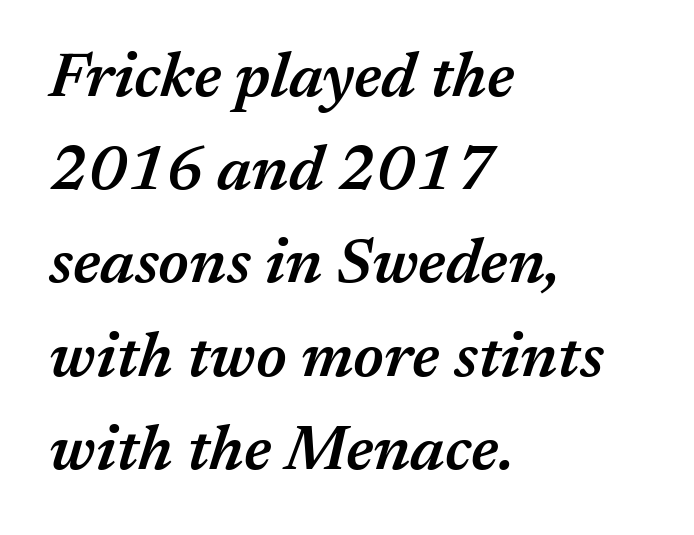
The image shows 63 px semibold type, italic (leaning right); set left-aligned, normal line spacing (1.48x), normal letter spacing, not underlined; medium stroke contrast and a medium x-height.
